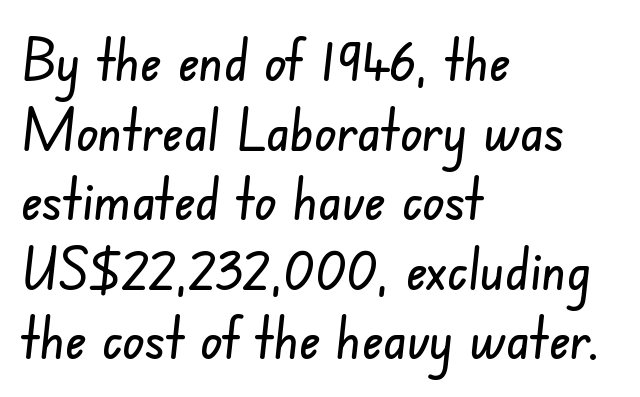
Q: Is the typeface a serif or a sans-serif typeface? A: Sans-serif.
Q: Is the text underlined? A: No.
Q: How is the paragraph aligned? A: Left-aligned.
Q: Is the spacing between letters normal or unusually wide? A: Normal.
Q: Width (condensed, normal, or wide)? A: Condensed.
Q: Stroke contrast? A: Low.
Q: x-height? A: Small.
Q: Monospaced? A: No.
